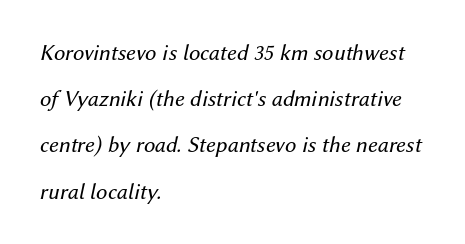
The rag falls on the right side of this text block. Beneath every word, the page is bare. Airy leading. Unbolded letterforms with no extra heft. The letters sit at their default tracking, neither squeezed nor spread. In terms of posture, this sample is oblique.
